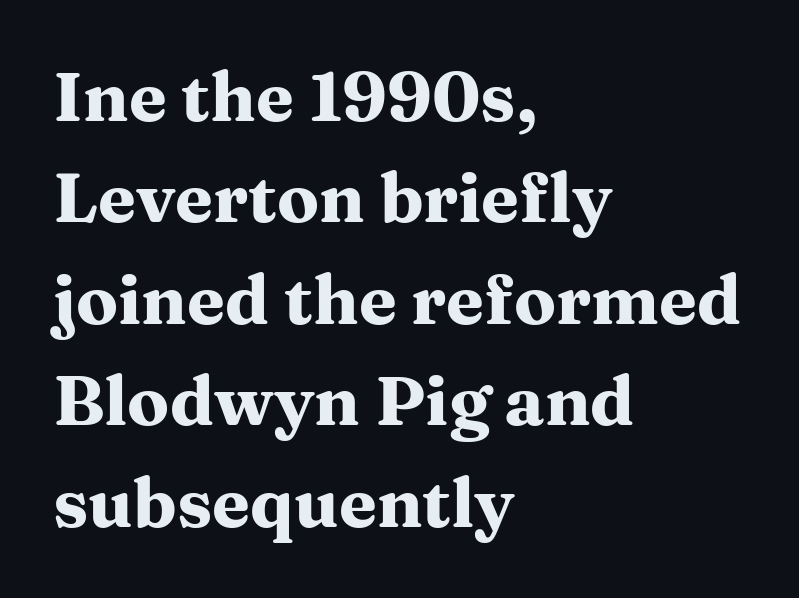
Q: Is the text bold? A: Yes.
Q: Is the text italic (slanted)? A: No, it is upright.
Q: Is the typeface a serif or a sans-serif typeface? A: Serif.
Q: Is the text underlined? A: No.
Q: How is the paragraph aligned? A: Left-aligned.
Q: Is the spacing between letters normal or unusually wide? A: Normal.
Q: Is the spacing between lines tight, normal or loose? A: Normal.
Q: Width (condensed, normal, or wide)? A: Wide.
Q: Stroke contrast? A: Medium.
Q: x-height? A: Medium.
Q: Monospaced? A: No.
